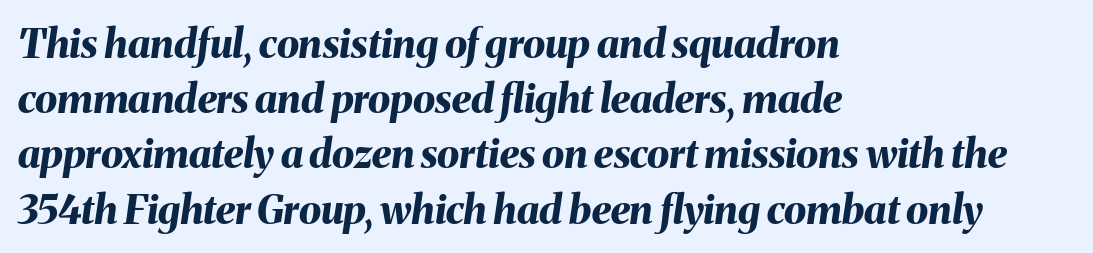
The image shows 40 px bold type, italic (leaning right); set left-aligned, normal line spacing (1.38x), normal letter spacing, not underlined; medium stroke contrast and a medium x-height.
